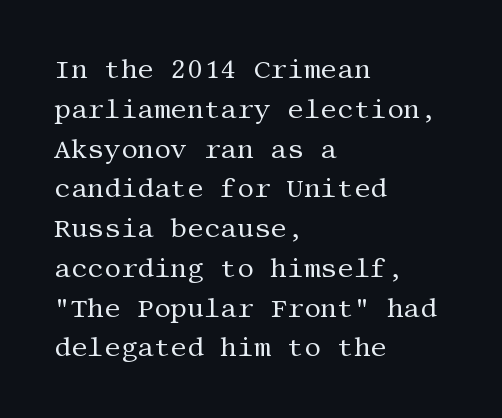
{"italic": "no", "bold": "no", "underline": "no", "align": "left", "line_spacing": "normal", "line_spacing_ratio": 1.53, "letter_spacing": "normal", "letter_spacing_em": 0.0, "glyph_px": 26}
